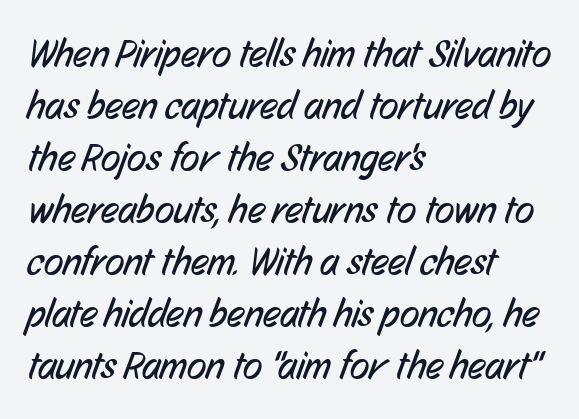
The image shows 40 px regular-weight, condensed sans-serif type; set left-aligned, normal line spacing (1.3x), normal letter spacing, not underlined; low stroke contrast and a medium x-height.
